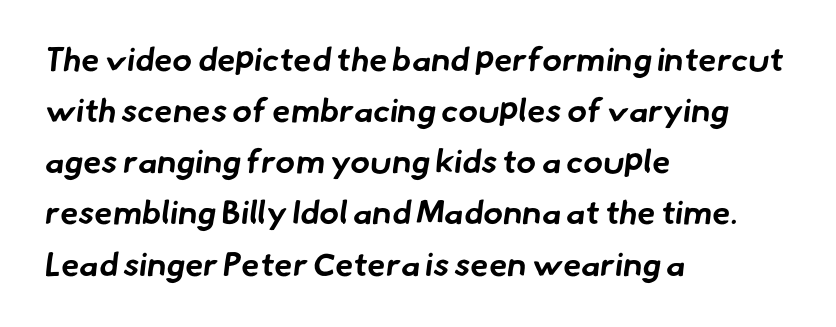
The image shows 33 px bold sans-serif type; set left-aligned, normal line spacing (1.55x), normal letter spacing, not underlined; low stroke contrast and a small x-height.
